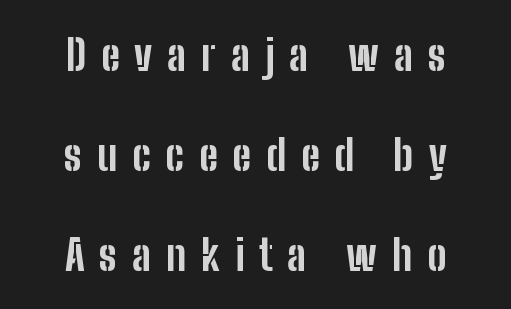
{"serif": "no", "italic": "no", "bold": "yes", "weight": "bold", "width": "condensed", "stroke_contrast": "low", "x_height": "medium", "monospaced": "no", "underline": "no", "align": "center", "line_spacing": "loose", "line_spacing_ratio": 2.32, "letter_spacing": "wide", "letter_spacing_em": 0.35, "glyph_px": 43}
